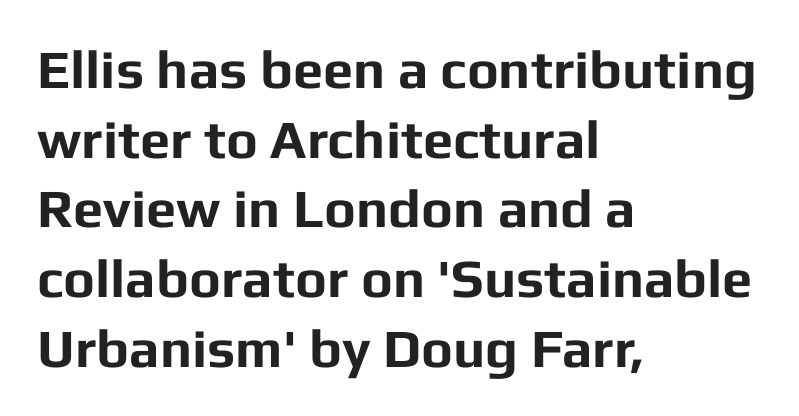
Q: Is the text bold? A: Yes.
Q: Is the text italic (slanted)? A: No, it is upright.
Q: Is the typeface a serif or a sans-serif typeface? A: Sans-serif.
Q: Is the text underlined? A: No.
Q: How is the paragraph aligned? A: Left-aligned.
Q: Is the spacing between letters normal or unusually wide? A: Normal.
Q: Is the spacing between lines tight, normal or loose? A: Normal.
Q: Width (condensed, normal, or wide)? A: Normal.
Q: Stroke contrast? A: Low.
Q: x-height? A: Medium.
Q: Monospaced? A: No.
